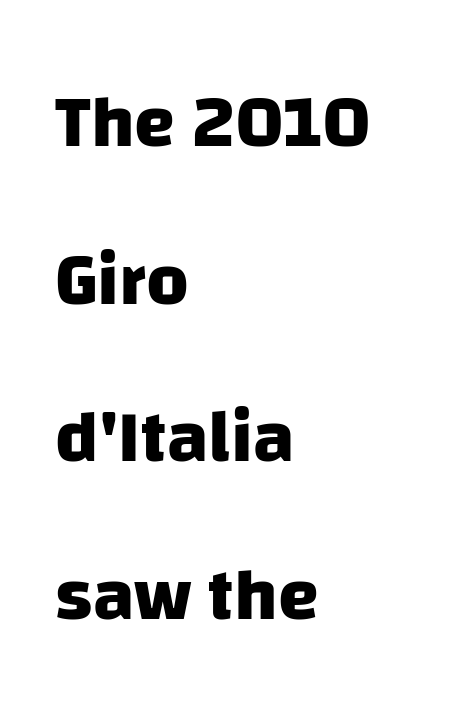
Q: Is the text bold? A: Yes.
Q: Is the typeface a serif or a sans-serif typeface? A: Sans-serif.
Q: Is the text underlined? A: No.
Q: How is the paragraph aligned? A: Left-aligned.
Q: Is the spacing between letters normal or unusually wide? A: Normal.
Q: Is the spacing between lines tight, normal or loose? A: Loose.
Q: Width (condensed, normal, or wide)? A: Normal.
Q: Stroke contrast? A: Low.
Q: x-height? A: Large.
Q: Monospaced? A: No.
